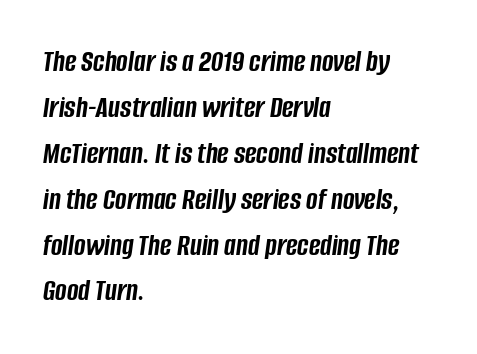
The image shows 31 px semibold, condensed type, italic (leaning right); set left-aligned, normal line spacing (1.48x), normal letter spacing, not underlined; low stroke contrast and a large x-height.
